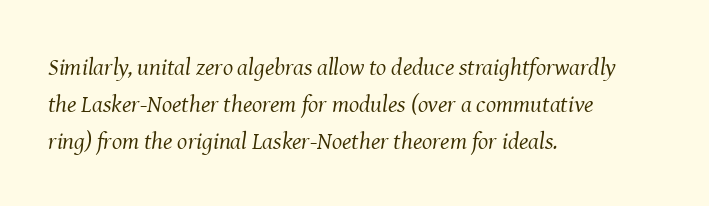
{"italic": "yes", "lean": "right", "slant_degrees": 8, "bold": "no", "underline": "no", "align": "left", "line_spacing": "normal", "line_spacing_ratio": 1.54, "letter_spacing": "normal", "letter_spacing_em": 0.0, "glyph_px": 24}
